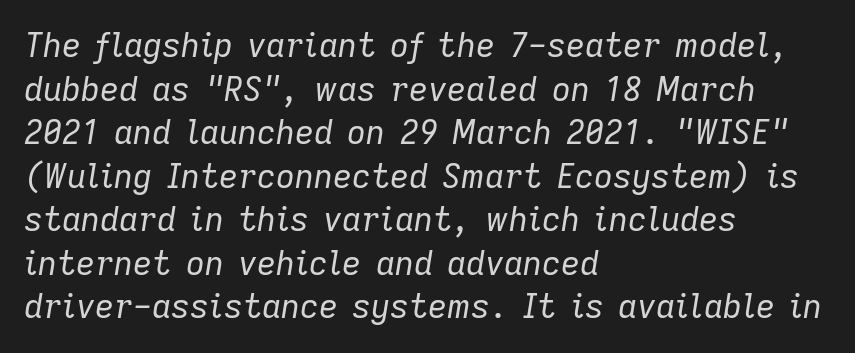
{"italic": "yes", "lean": "right", "slant_degrees": 9, "bold": "no", "weight": "regular", "width": "normal", "stroke_contrast": "low", "x_height": "medium", "monospaced": "no", "underline": "no", "align": "left", "line_spacing": "normal", "line_spacing_ratio": 1.32, "letter_spacing": "normal", "letter_spacing_em": 0.0, "glyph_px": 33}
